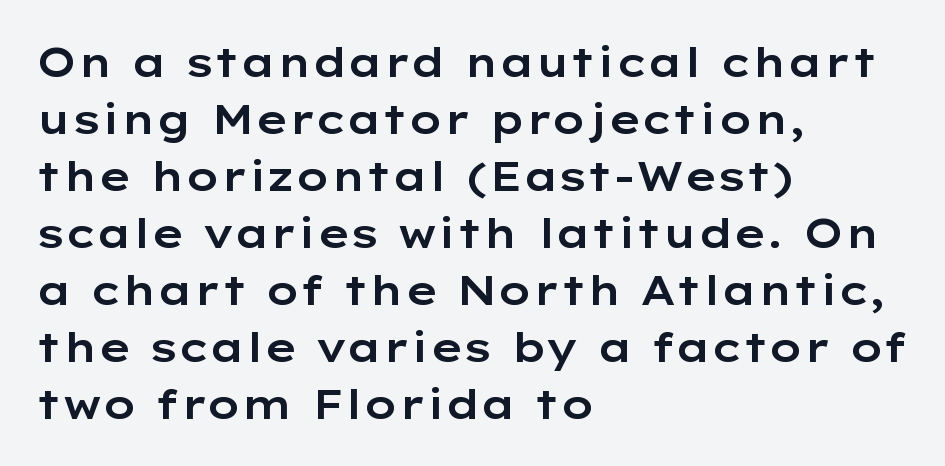
Q: Is the text italic (slanted)? A: No, it is upright.
Q: Is the typeface a serif or a sans-serif typeface? A: Sans-serif.
Q: Is the text underlined? A: No.
Q: How is the paragraph aligned? A: Left-aligned.
Q: Is the spacing between letters normal or unusually wide? A: Normal.
Q: Is the spacing between lines tight, normal or loose? A: Normal.
Q: Width (condensed, normal, or wide)? A: Wide.
Q: Stroke contrast? A: Low.
Q: x-height? A: Medium.
Q: Monospaced? A: No.
